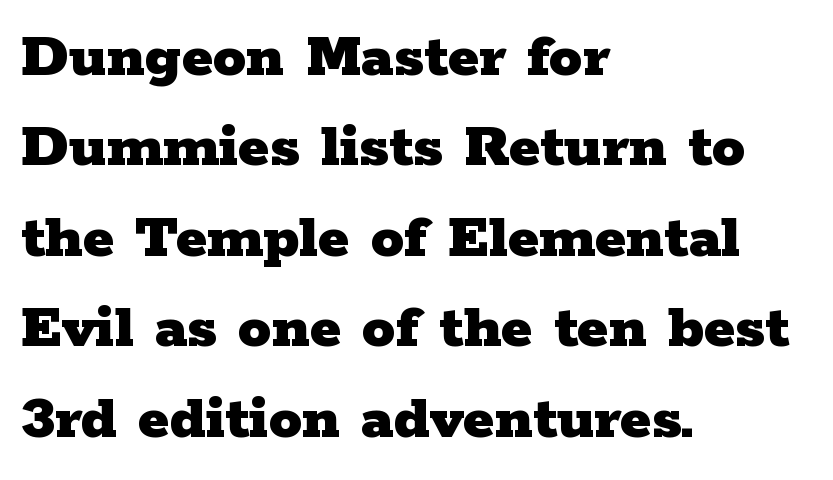
Q: Is the text bold? A: Yes.
Q: Is the text italic (slanted)? A: No, it is upright.
Q: Is the typeface a serif or a sans-serif typeface? A: Serif.
Q: Is the text underlined? A: No.
Q: How is the paragraph aligned? A: Left-aligned.
Q: Is the spacing between letters normal or unusually wide? A: Normal.
Q: Is the spacing between lines tight, normal or loose? A: Normal.
Q: Width (condensed, normal, or wide)? A: Wide.
Q: Stroke contrast? A: Low.
Q: x-height? A: Medium.
Q: Monospaced? A: No.
